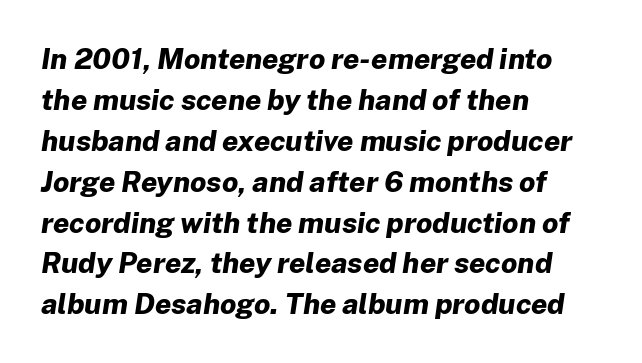
This sample keeps an unexceptional amount of space between lines. The strip under each line holds only bare page. The passage shown is typed in a proportional face where columns would drift. A classic flush-left, rag-right setting is used for this passage. These lines keep a tight, regular rhythm from letter to letter. Strokes here are thick enough to call this a true bold.
